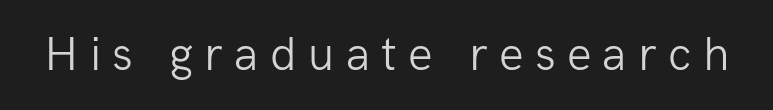
The image shows 49 px light sans-serif type, upright; set unusually wide letter spacing (+0.23 em), not underlined; low stroke contrast and a medium x-height.
